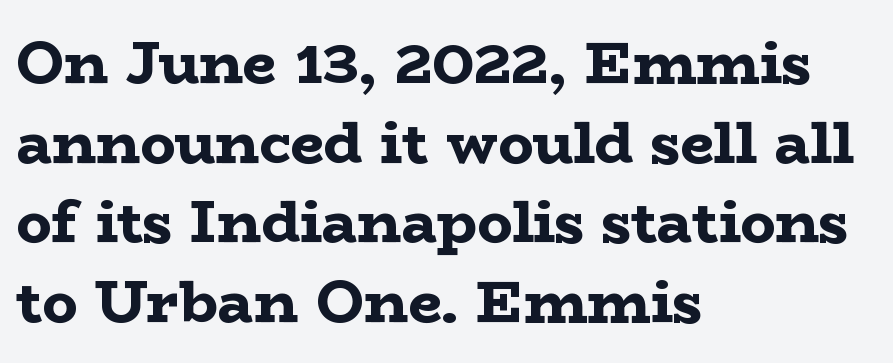
Q: Is the text bold? A: Yes.
Q: Is the text italic (slanted)? A: No, it is upright.
Q: Is the typeface a serif or a sans-serif typeface? A: Serif.
Q: Is the text underlined? A: No.
Q: How is the paragraph aligned? A: Left-aligned.
Q: Is the spacing between letters normal or unusually wide? A: Normal.
Q: Is the spacing between lines tight, normal or loose? A: Normal.
Q: Width (condensed, normal, or wide)? A: Wide.
Q: Stroke contrast? A: Low.
Q: x-height? A: Medium.
Q: Monospaced? A: No.
